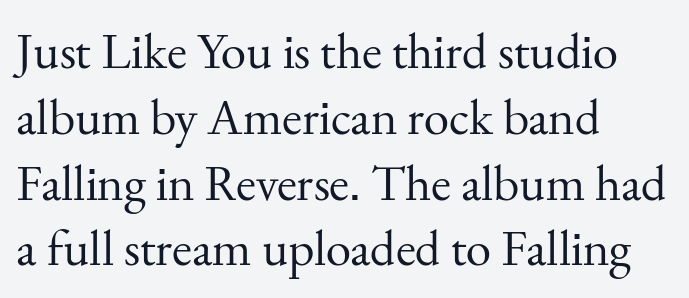
The letters advance in unequal steps, a hallmark of proportional type. A roman cut, with each character standing at attention. A quiet, ordinary-to-light weight characterises the typeface. Evenly set lines give the paragraph a standard silhouette.
